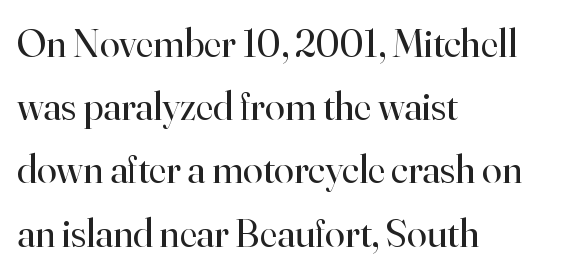
{"serif": "yes", "italic": "no", "bold": "no", "weight": "regular", "width": "normal", "stroke_contrast": "high", "x_height": "small", "monospaced": "no", "underline": "no", "align": "left", "line_spacing": "normal", "line_spacing_ratio": 1.58, "letter_spacing": "normal", "letter_spacing_em": 0.0, "glyph_px": 40}
